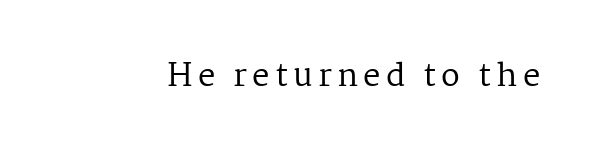
Is the type heavy? It reads as light-to-regular instead. When letters stand straight like this, we call the style roman or upright. Each row of text sits above clean, open space. A serif font was chosen for this passage.
